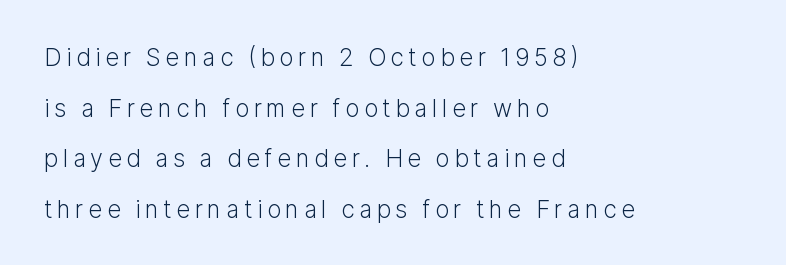
Weight class: somewhere from thin through regular. The paragraph shown leans on its left margin. This block would shrink considerably if given ordinary leading; it's expanded now. Ordinary non-slanted type is in use.
